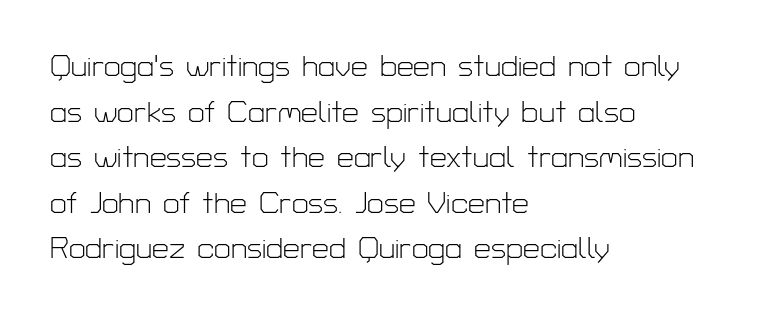
How are the letters spaced? Ordinarily, with no added tracking. Decoration check: the copy has no underline. In terms of leading, this rendering sits right in the middle. The weight would be labelled regular, book, light, or lighter still. The font family rendered here belongs to the sans-serif group. It's the straight-up-and-down kind of type.
